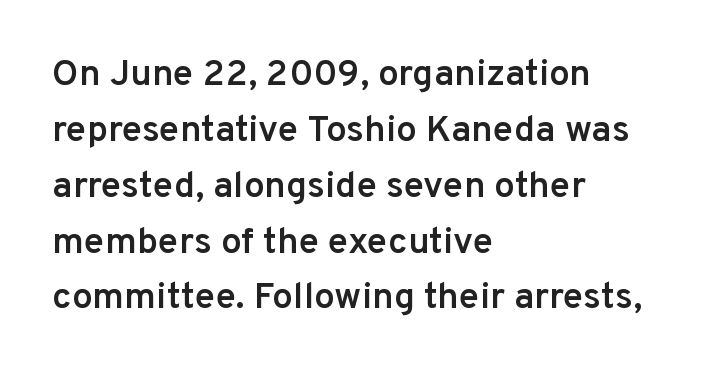
The face used here is proportionally spaced, like ordinary book or web type. Grotesque or geometric, the face here clearly has no serifs. In terms of weight, the rendering is demibold, just under bold. The paragraph shown leans on its left margin. The letters sit at their default tracking, neither squeezed nor spread.
